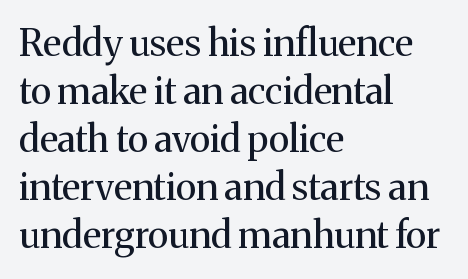
The image shows 37 px regular-weight serif type, upright; set left-aligned, normal line spacing (1.3x), normal letter spacing, not underlined; medium stroke contrast and a medium x-height.
